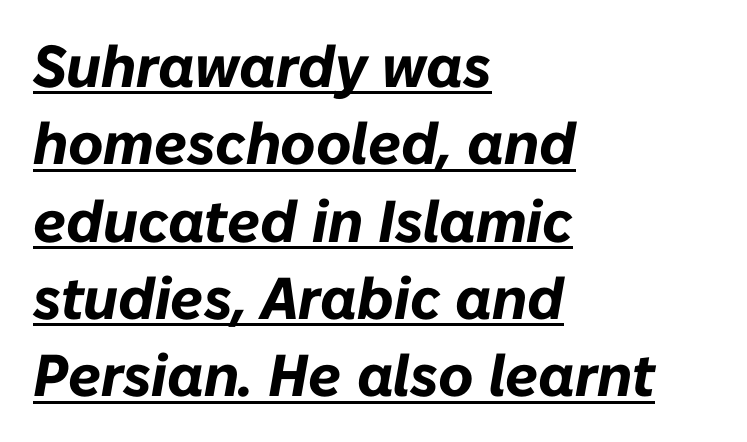
The letters advance in unequal steps, a hallmark of proportional type. This rendering leaves character spacing at its baseline value. The lettering is marked with a stroke running underneath it. The whole block is typeset with a tilt. Chunky letters — that's bold for sure.
